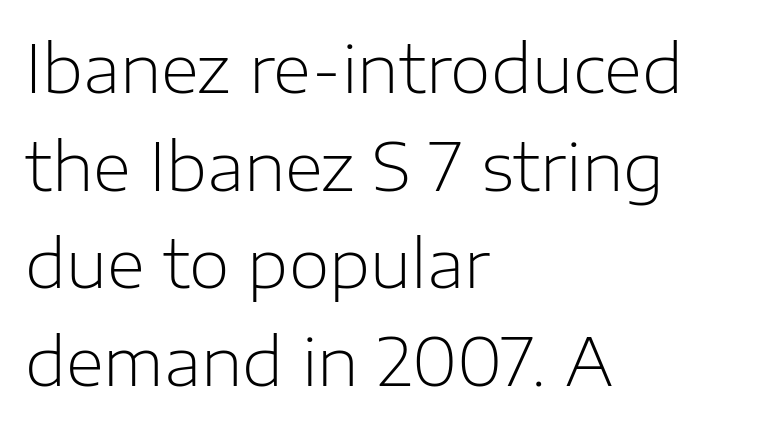
The image shows 66 px light sans-serif type, upright; set left-aligned, normal line spacing (1.48x), normal letter spacing, not underlined; low stroke contrast and a medium x-height.
